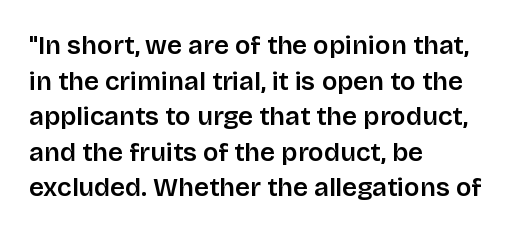
Compared with a centered layout, this one pins lines to the left instead. These lines were composed using upright roman letters. The type is set solid horizontally, with unmodified tracking. Vertical spacing — default. A bare baseline throughout the passage.
